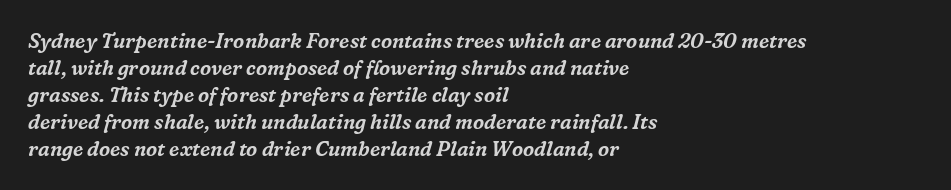
Q: Is the text italic (slanted)? A: Yes, it leans right by about 16 degrees.
Q: Is the text underlined? A: No.
Q: How is the paragraph aligned? A: Left-aligned.
Q: Is the spacing between letters normal or unusually wide? A: Normal.
Q: Is the spacing between lines tight, normal or loose? A: Normal.
